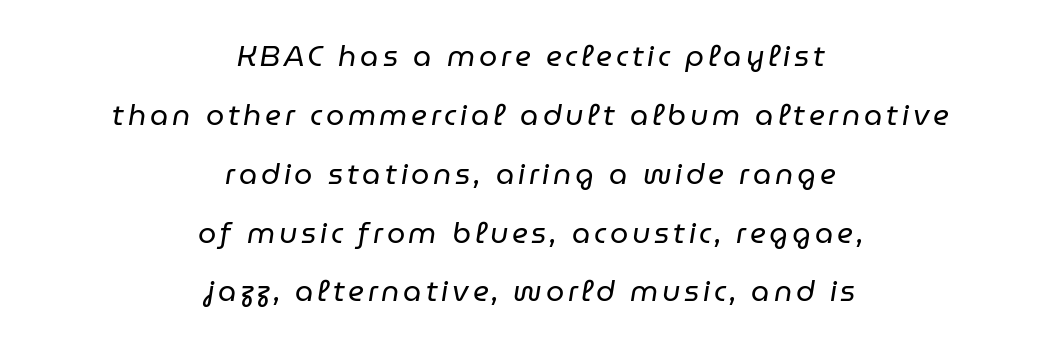
{"italic": "yes", "lean": "right", "slant_degrees": 9, "bold": "no", "weight": "regular", "width": "normal", "stroke_contrast": "low", "x_height": "medium", "monospaced": "no", "underline": "no", "align": "center", "line_spacing": "loose", "line_spacing_ratio": 2.03, "glyph_px": 29}
